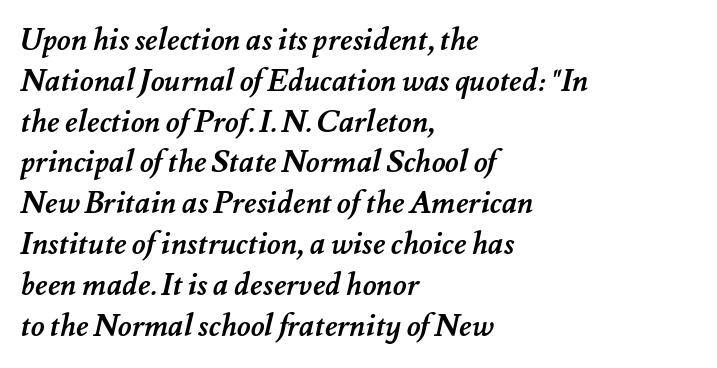
The image shows 30 px semibold type; set left-aligned, normal line spacing (1.36x), normal letter spacing, not underlined; medium stroke contrast and a small x-height.
